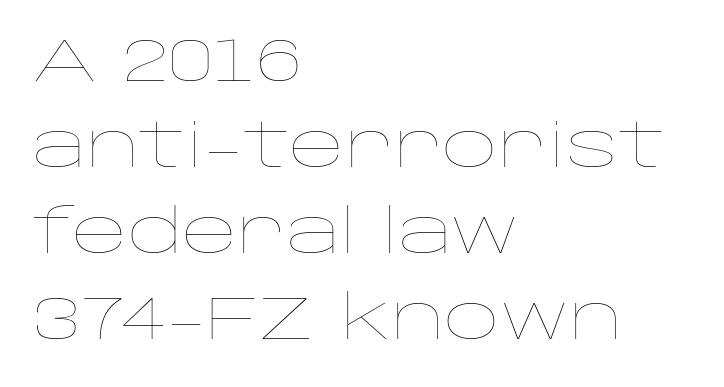
The leading is moderate, giving the passage an even texture. Words appear dense and cohesive because spacing is normal. This is the regular roman posture of the typeface. The foot of each line stays bare and open. The lines are quadded left.
